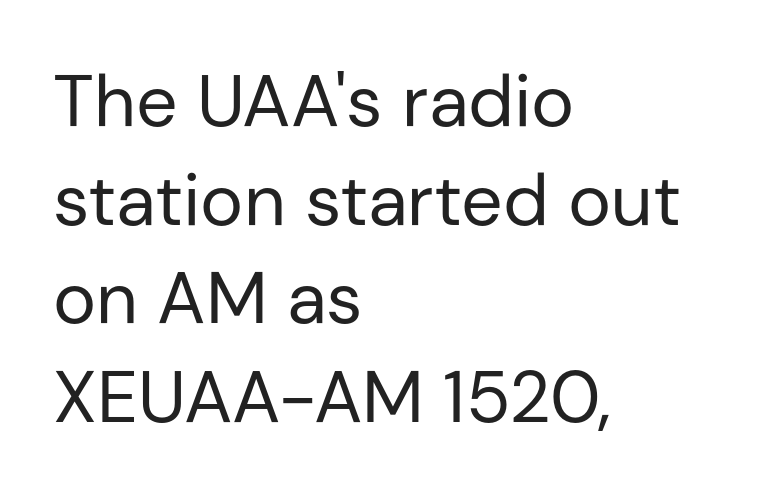
Honestly, there is no underline to notice here at all. In terms of leading, this rendering sits right in the middle. Casual observation: everything's shoved over to the left. Regarding serifs, this sample does without them. The letters advance in unequal steps, a hallmark of proportional type. Standard letterfit; no display-style spreading of the glyphs.
